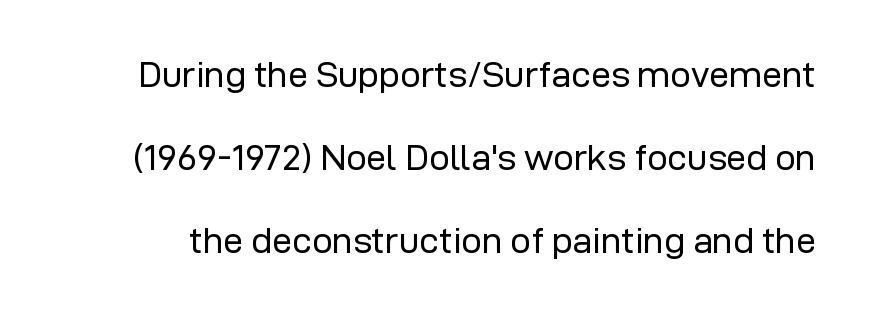
Q: Is the text bold? A: No.
Q: Is the text italic (slanted)? A: No, it is upright.
Q: Is the typeface a serif or a sans-serif typeface? A: Sans-serif.
Q: Is the text underlined? A: No.
Q: Is the spacing between letters normal or unusually wide? A: Normal.
Q: Is the spacing between lines tight, normal or loose? A: Loose.
Q: Width (condensed, normal, or wide)? A: Normal.
Q: Stroke contrast? A: Low.
Q: x-height? A: Medium.
Q: Monospaced? A: No.
